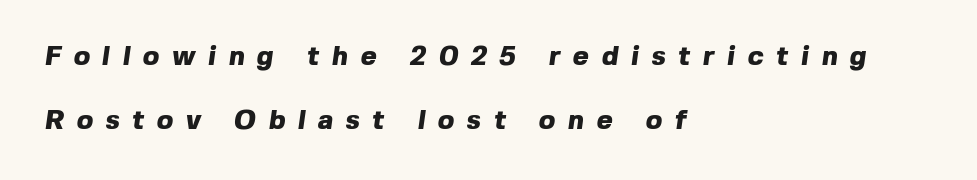
The passage shown has open, widely tracked lettering throughout. These lines are set flush left with a ragged right edge. The gap between lines stays unmarked. These lines stand farther apart than default settings would place them. A full-strength bold gives these letters their thick strokes.
